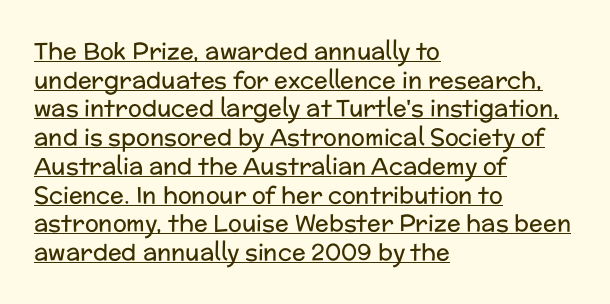
Q: Is the text bold? A: No.
Q: Is the text italic (slanted)? A: No, it is upright.
Q: Is the text underlined? A: Yes.
Q: How is the paragraph aligned? A: Left-aligned.
Q: Is the spacing between letters normal or unusually wide? A: Normal.
Q: Is the spacing between lines tight, normal or loose? A: Normal.
